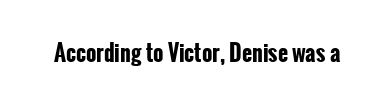
Short note: letters normally spaced. Words float on clear page, feet unadorned. The letters stand upright; this is a roman face. Heavy, bold letterforms.
